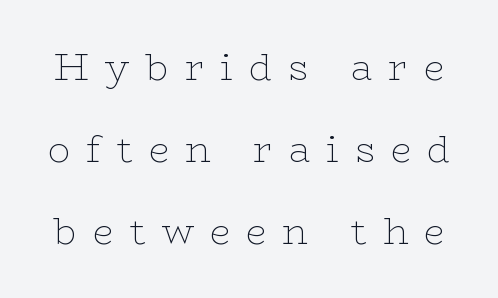
Q: Is the text bold? A: No.
Q: Is the text italic (slanted)? A: No, it is upright.
Q: Is the typeface a serif or a sans-serif typeface? A: Serif.
Q: Is the text underlined? A: No.
Q: Is the spacing between letters normal or unusually wide? A: Unusually wide.
Q: Is the spacing between lines tight, normal or loose? A: Loose.
Q: Width (condensed, normal, or wide)? A: Wide.
Q: Stroke contrast? A: Low.
Q: x-height? A: Medium.
Q: Monospaced? A: No.
